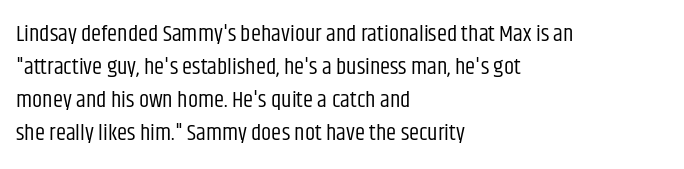
Q: Is the text bold? A: No.
Q: Is the text italic (slanted)? A: No, it is upright.
Q: Is the text underlined? A: No.
Q: How is the paragraph aligned? A: Left-aligned.
Q: Is the spacing between letters normal or unusually wide? A: Normal.
Q: Is the spacing between lines tight, normal or loose? A: Normal.
